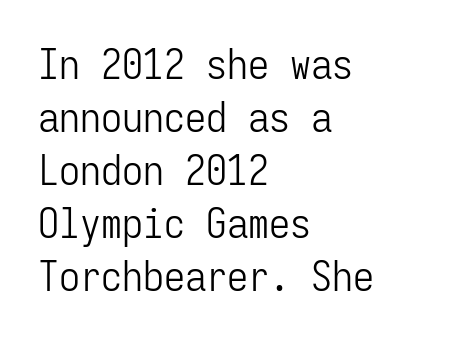
Q: Is the text bold? A: No.
Q: Is the text italic (slanted)? A: No, it is upright.
Q: Is the typeface a serif or a sans-serif typeface? A: Sans-serif.
Q: Is the text underlined? A: No.
Q: How is the paragraph aligned? A: Left-aligned.
Q: Is the spacing between letters normal or unusually wide? A: Normal.
Q: Is the spacing between lines tight, normal or loose? A: Normal.
Q: Width (condensed, normal, or wide)? A: Condensed.
Q: Stroke contrast? A: Low.
Q: x-height? A: Medium.
Q: Monospaced? A: Yes.
